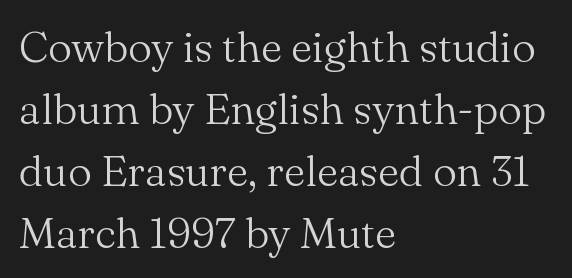
The image shows 43 px light serif type, upright; set left-aligned, normal line spacing (1.44x), normal letter spacing, not underlined; medium stroke contrast and a small x-height.
